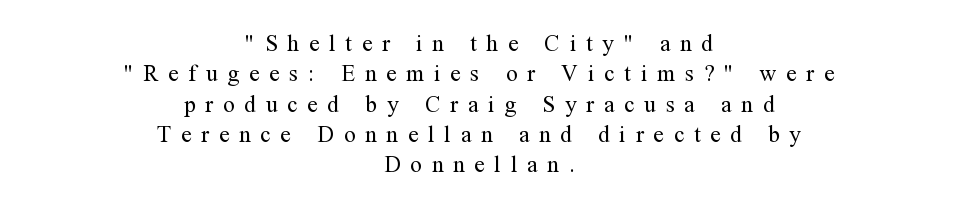
Q: Is the text bold? A: No.
Q: Is the text italic (slanted)? A: No, it is upright.
Q: Is the text underlined? A: No.
Q: How is the paragraph aligned? A: Centered.
Q: Is the spacing between letters normal or unusually wide? A: Unusually wide.
Q: Is the spacing between lines tight, normal or loose? A: Normal.
